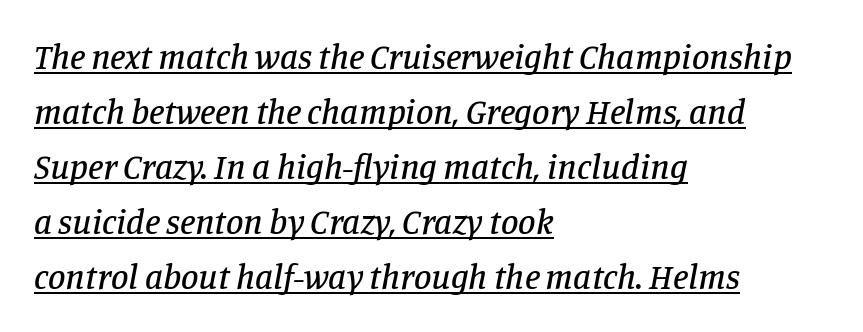
{"serif": "yes", "italic": "yes", "lean": "right", "slant_degrees": 11, "width": "normal", "stroke_contrast": "low", "x_height": "large", "monospaced": "no", "underline": "yes", "align": "left", "line_spacing": "normal", "line_spacing_ratio": 1.57, "letter_spacing": "normal", "letter_spacing_em": 0.0, "glyph_px": 35}
